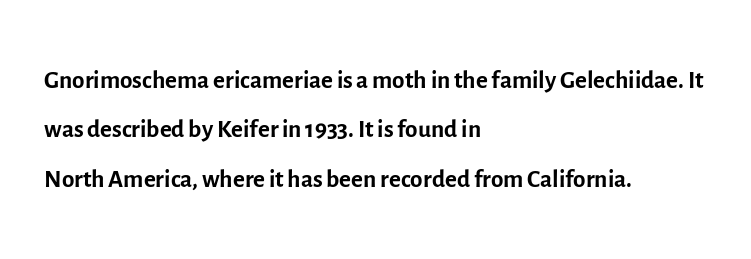
{"serif": "no", "italic": "no", "bold": "no", "weight": "regular", "width": "normal", "x_height": "medium", "monospaced": "no", "underline": "no", "align": "left", "line_spacing": "normal", "line_spacing_ratio": 1.37, "letter_spacing": "normal", "letter_spacing_em": 0.0, "glyph_px": 36}
